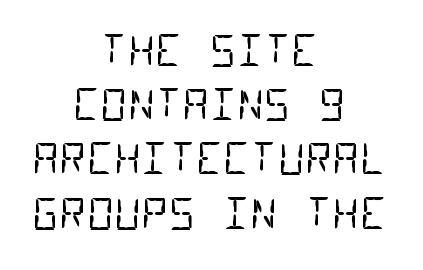
Q: Is the text bold? A: No.
Q: Is the typeface a serif or a sans-serif typeface? A: Sans-serif.
Q: Is the text underlined? A: No.
Q: How is the paragraph aligned? A: Centered.
Q: Is the spacing between letters normal or unusually wide? A: Normal.
Q: Is the spacing between lines tight, normal or loose? A: Normal.
Q: Width (condensed, normal, or wide)? A: Condensed.
Q: Stroke contrast? A: Low.
Q: x-height? A: Large.
Q: Monospaced? A: Yes.
